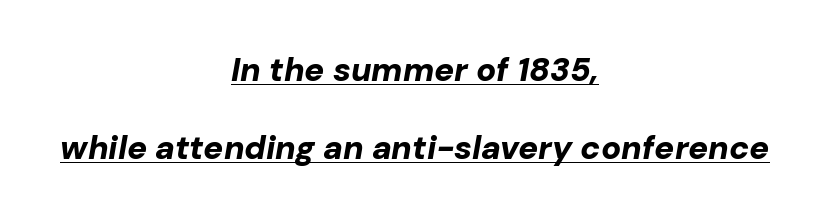
The specimen reads as italic at a glance. The words here are underlined. Each word holds together tightly as a unit, with standard inter-letter gaps. The letters are bold, with thick, heavy strokes. Horizontally, the lines are justified to the midpoint only.
